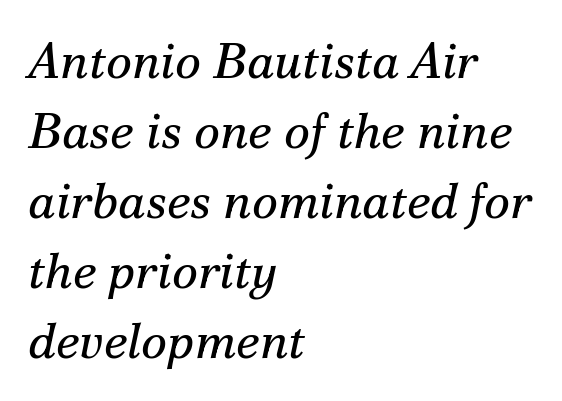
Q: Is the text bold? A: No.
Q: Is the text italic (slanted)? A: Yes, it leans right by about 12 degrees.
Q: Is the typeface a serif or a sans-serif typeface? A: Serif.
Q: Is the text underlined? A: No.
Q: How is the paragraph aligned? A: Left-aligned.
Q: Is the spacing between letters normal or unusually wide? A: Normal.
Q: Is the spacing between lines tight, normal or loose? A: Normal.
Q: Width (condensed, normal, or wide)? A: Normal.
Q: Stroke contrast? A: Medium.
Q: x-height? A: Small.
Q: Monospaced? A: No.
